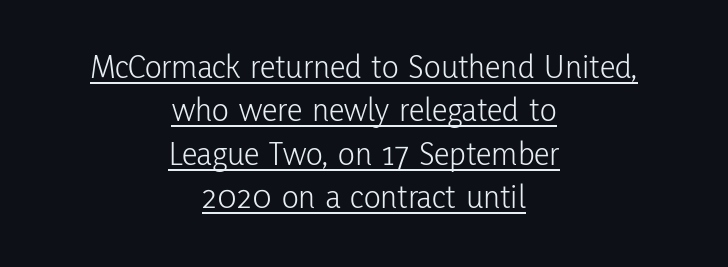
Q: Is the text bold? A: No.
Q: Is the text italic (slanted)? A: No, it is upright.
Q: Is the typeface a serif or a sans-serif typeface? A: Sans-serif.
Q: Is the text underlined? A: Yes.
Q: How is the paragraph aligned? A: Centered.
Q: Is the spacing between letters normal or unusually wide? A: Normal.
Q: Width (condensed, normal, or wide)? A: Condensed.
Q: Stroke contrast? A: Low.
Q: x-height? A: Medium.
Q: Monospaced? A: No.
